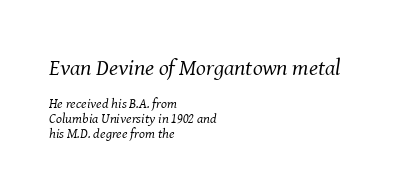
The image shows 23 px text type, italic (leaning right); set left-aligned, tight line spacing (1.08x), normal letter spacing, not underlined; the first (top) block is 1.64x larger.
